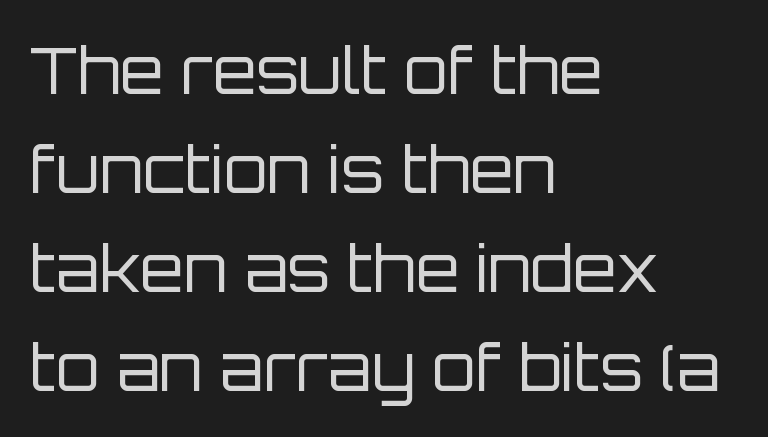
The image shows 63 px regular-weight sans-serif type, upright; set left-aligned, normal line spacing (1.57x), normal letter spacing, not underlined; low stroke contrast and a large x-height.
